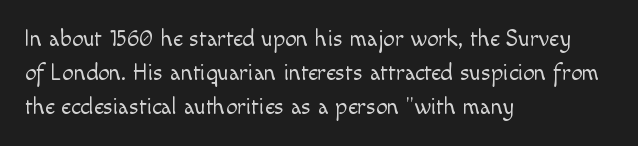
Q: Is the text bold? A: No.
Q: Is the text italic (slanted)? A: No, it is upright.
Q: Is the text underlined? A: No.
Q: How is the paragraph aligned? A: Left-aligned.
Q: Is the spacing between letters normal or unusually wide? A: Normal.
Q: Is the spacing between lines tight, normal or loose? A: Normal.
